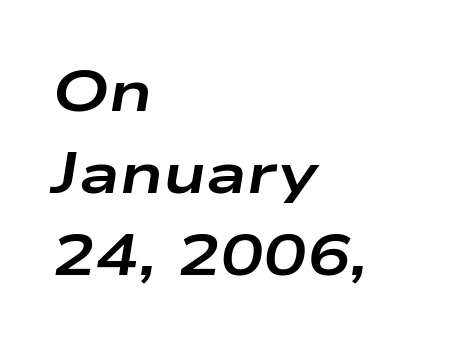
Q: Is the text bold? A: Yes.
Q: Is the text italic (slanted)? A: Yes, it leans right by about 9 degrees.
Q: Is the text underlined? A: No.
Q: How is the paragraph aligned? A: Left-aligned.
Q: Is the spacing between letters normal or unusually wide? A: Normal.
Q: Is the spacing between lines tight, normal or loose? A: Normal.
Q: Width (condensed, normal, or wide)? A: Wide.
Q: Stroke contrast? A: Low.
Q: x-height? A: Medium.
Q: Monospaced? A: No.
